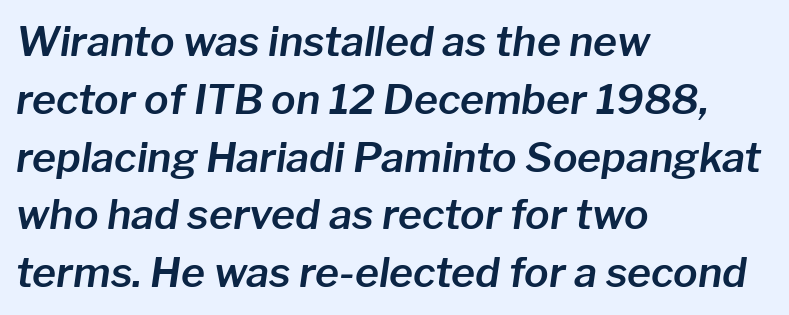
The image shows 41 px text type, italic (leaning right); set left-aligned, normal line spacing (1.41x), normal letter spacing, not underlined; low stroke contrast and a medium x-height.
